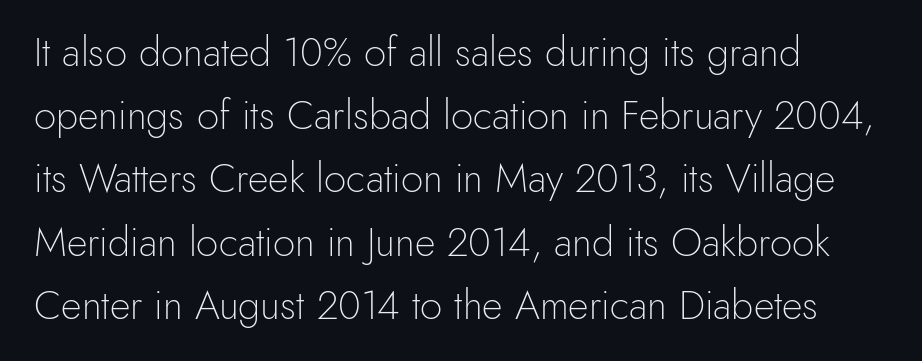
The rendering shows plain stroke endings on the letterforms — a sans-serif design. Evenly set lines give the paragraph a standard silhouette. Stem width sits at or under what a default text font uses. Varying glyph widths throughout — classic text-font behaviour. A typesetter would mark this as roman, not italic. This sample is left-justified, so line endings fall wherever the words run out.
